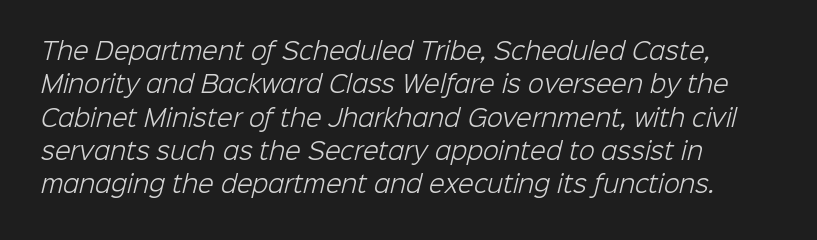
Baseline-to-baseline distance is the conventional proportion of letter height. A clean baseline with only descenders dipping below it. You could call the tracking neutral — neither tight nor loose. Vertical stems look standard width or narrower in stroke.
